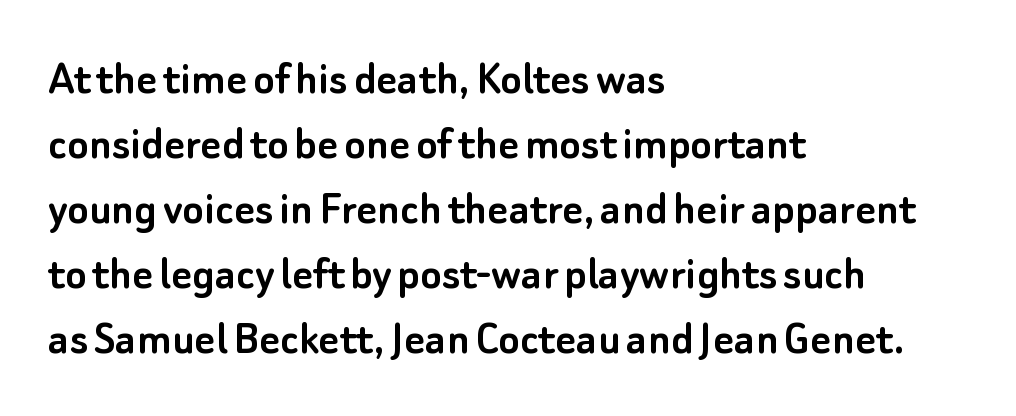
Q: Is the text italic (slanted)? A: No, it is upright.
Q: Is the typeface a serif or a sans-serif typeface? A: Sans-serif.
Q: Is the text underlined? A: No.
Q: How is the paragraph aligned? A: Left-aligned.
Q: Is the spacing between letters normal or unusually wide? A: Normal.
Q: Is the spacing between lines tight, normal or loose? A: Normal.
Q: Width (condensed, normal, or wide)? A: Normal.
Q: Stroke contrast? A: Low.
Q: x-height? A: Small.
Q: Monospaced? A: No.
